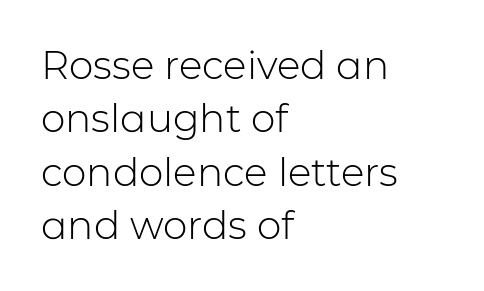
The image shows 39 px light sans-serif type, upright; set left-aligned, normal line spacing (1.37x), normal letter spacing, not underlined; low stroke contrast and a medium x-height.
